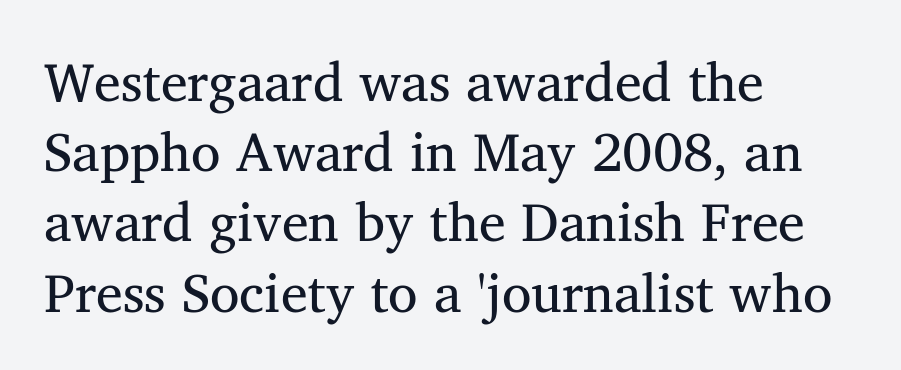
The image shows 54 px serif type, upright; set left-aligned, normal line spacing (1.3x), normal letter spacing, not underlined; medium stroke contrast and a medium x-height.
